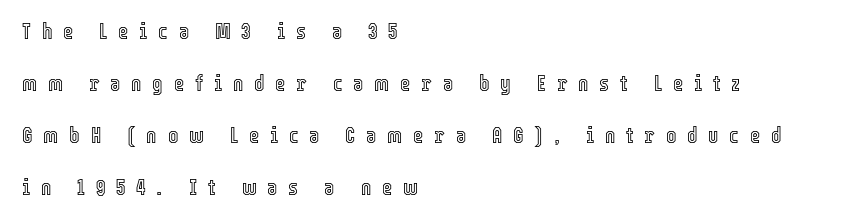
The image shows 22 px text type, upright; set left-aligned, loose line spacing (2.36x), unusually wide letter spacing (+0.49 em), not underlined.
